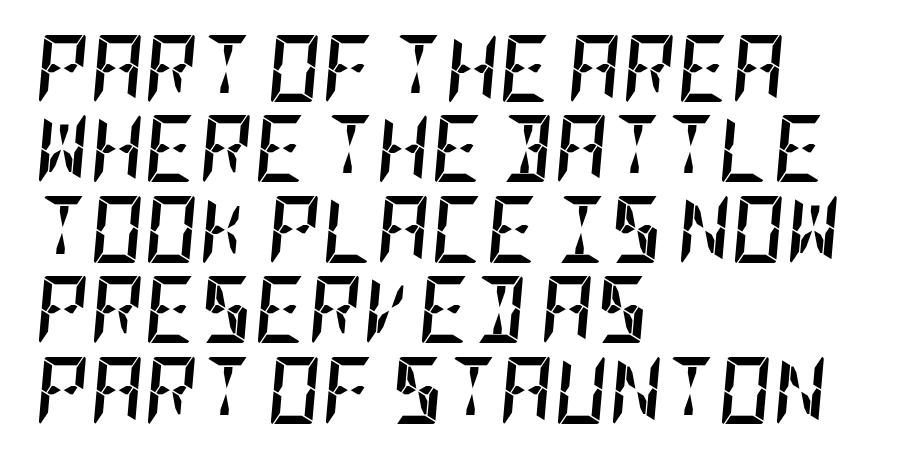
The image shows 67 px semibold, condensed type, italic (leaning right); set left-aligned, line spacing 1.2x, normal letter spacing, not underlined; low stroke contrast and a large x-height.
